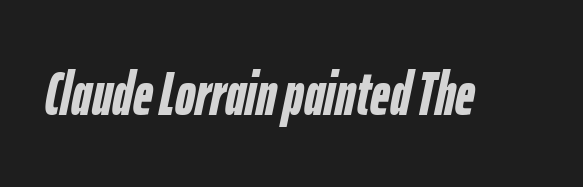
The image shows 61 px semibold, condensed type, italic (leaning right); set normal letter spacing, not underlined; low stroke contrast and a medium x-height.
